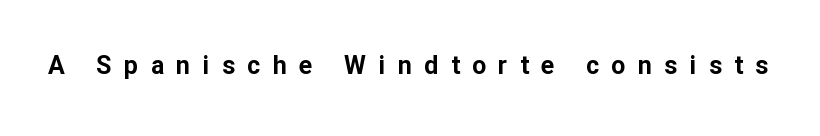
The image shows 25 px bold type, upright; set unusually wide letter spacing (+0.5 em), not underlined.
